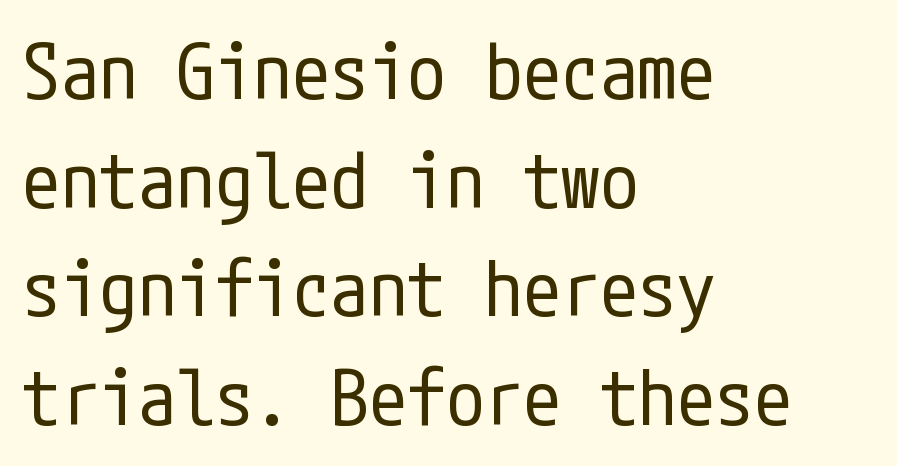
The image shows 77 px regular-weight, condensed sans-serif type, upright; set left-aligned, normal line spacing (1.41x), normal letter spacing, not underlined; low stroke contrast and a medium x-height.
